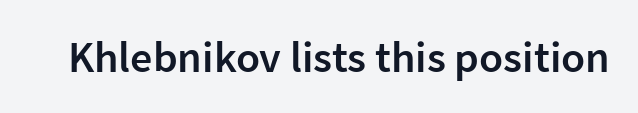
The image shows 44 px semibold sans-serif type, upright; set normal letter spacing, not underlined; low stroke contrast and a medium x-height.
